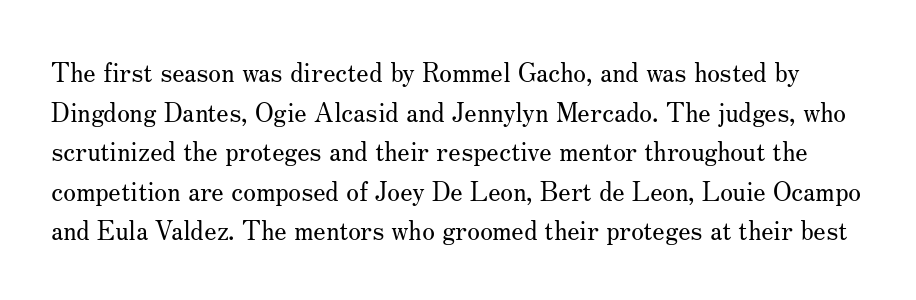
Q: Is the text bold? A: No.
Q: Is the text italic (slanted)? A: No, it is upright.
Q: Is the text underlined? A: No.
Q: Is the spacing between letters normal or unusually wide? A: Normal.
Q: Is the spacing between lines tight, normal or loose? A: Normal.
